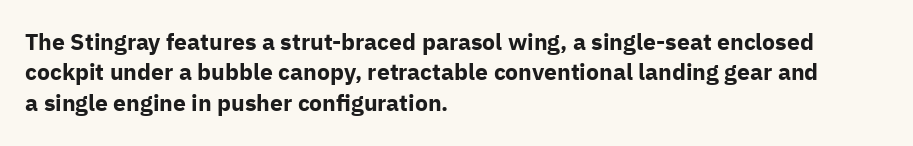
The image shows 23 px bold type, upright; set left-aligned, normal line spacing (1.32x), normal letter spacing, not underlined.
